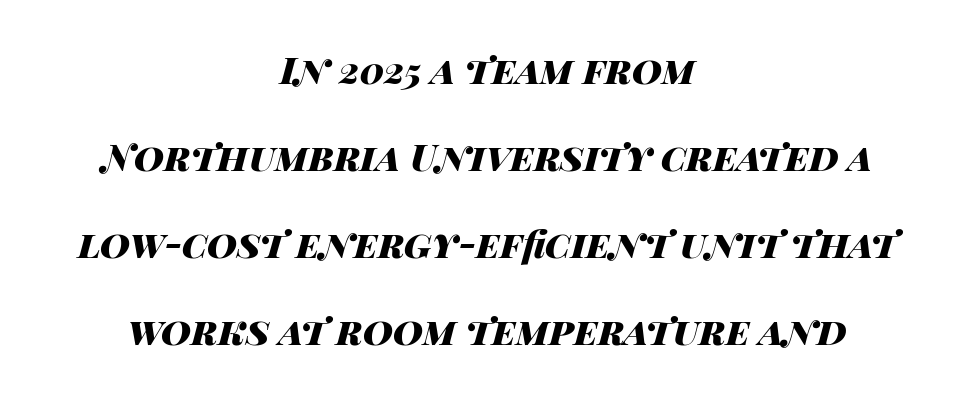
{"italic": "yes", "lean": "right", "slant_degrees": 14, "bold": "yes", "weight": "heavy", "width": "wide", "stroke_contrast": "high", "x_height": "large", "monospaced": "no", "underline": "no", "align": "center", "line_spacing": "loose", "line_spacing_ratio": 2.35, "letter_spacing": "normal", "letter_spacing_em": 0.0, "glyph_px": 37}
